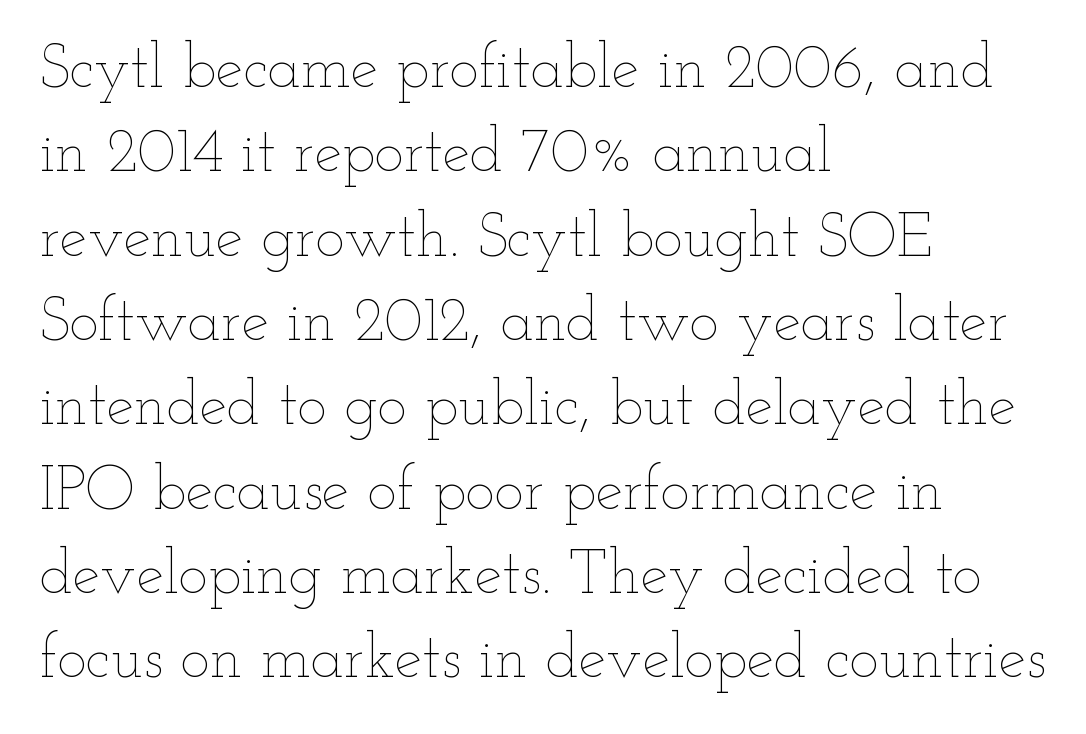
{"italic": "no", "bold": "no", "weight": "thin", "width": "wide", "stroke_contrast": "low", "x_height": "small", "monospaced": "no", "underline": "no", "align": "left", "line_spacing": "normal", "line_spacing_ratio": 1.36, "letter_spacing": "normal", "letter_spacing_em": 0.0, "glyph_px": 62}
